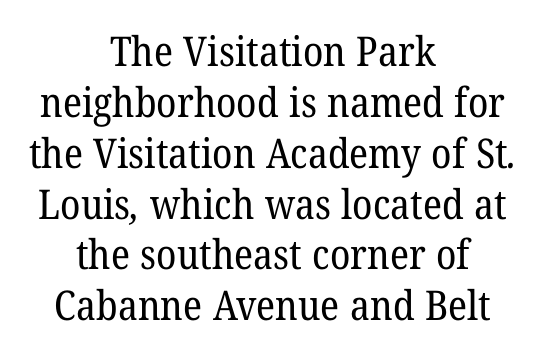
The image shows 41 px regular-weight serif type; set centered, line spacing 1.24x, normal letter spacing, not underlined; low stroke contrast and a medium x-height.
